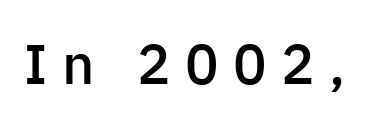
Q: Is the text bold? A: Semi-bold.
Q: Is the text italic (slanted)? A: No, it is upright.
Q: Is the typeface a serif or a sans-serif typeface? A: Sans-serif.
Q: Is the text underlined? A: No.
Q: Is the spacing between letters normal or unusually wide? A: Unusually wide.
Q: Width (condensed, normal, or wide)? A: Normal.
Q: Stroke contrast? A: Low.
Q: x-height? A: Medium.
Q: Monospaced? A: No.
